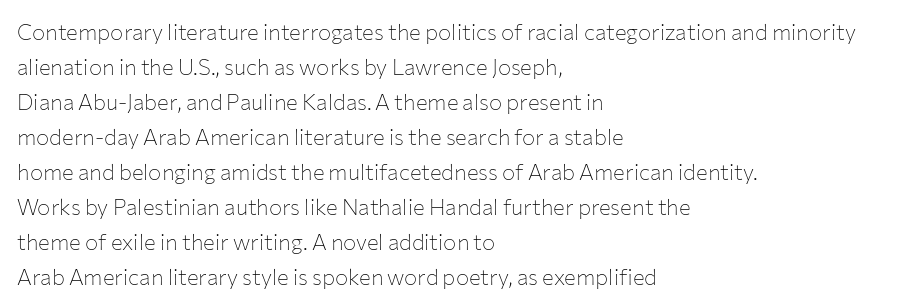
The image shows 22 px text type, upright; set left-aligned, normal line spacing (1.59x), normal letter spacing, not underlined.
